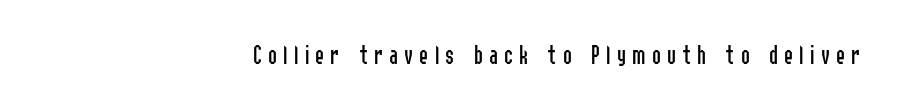
Q: Is the text bold? A: No.
Q: Is the text italic (slanted)? A: No, it is upright.
Q: Is the text underlined? A: No.
Q: How is the paragraph aligned? A: Right-aligned.
Q: Is the spacing between letters normal or unusually wide? A: Unusually wide.
